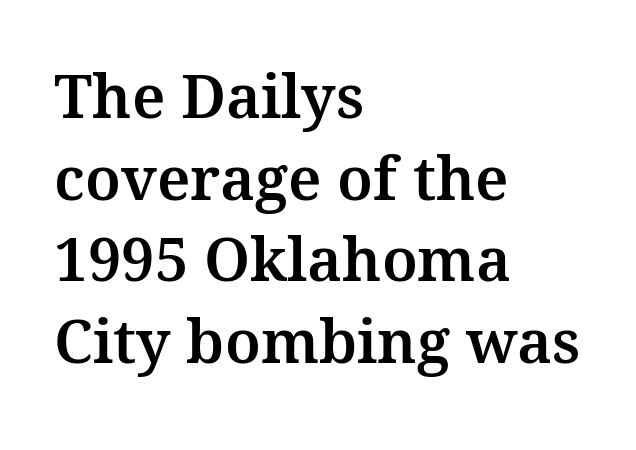
Q: Is the text italic (slanted)? A: No, it is upright.
Q: Is the typeface a serif or a sans-serif typeface? A: Serif.
Q: Is the text underlined? A: No.
Q: How is the paragraph aligned? A: Left-aligned.
Q: Is the spacing between letters normal or unusually wide? A: Normal.
Q: Is the spacing between lines tight, normal or loose? A: Normal.
Q: Width (condensed, normal, or wide)? A: Normal.
Q: Stroke contrast? A: Medium.
Q: x-height? A: Medium.
Q: Monospaced? A: No.
